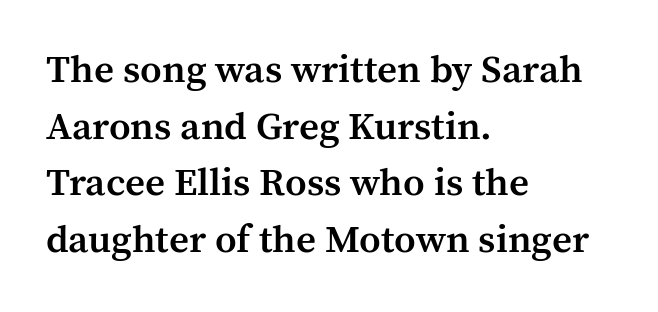
{"serif": "yes", "italic": "no", "bold": "semi", "weight": "semibold", "width": "normal", "stroke_contrast": "medium", "x_height": "medium", "monospaced": "no", "underline": "no", "align": "left", "line_spacing": "normal", "line_spacing_ratio": 1.45, "letter_spacing": "normal", "letter_spacing_em": 0.0, "glyph_px": 39}
